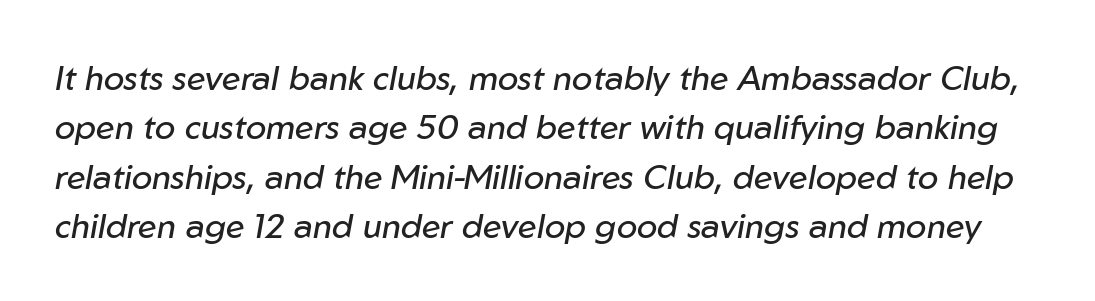
{"italic": "yes", "lean": "right", "slant_degrees": 10, "bold": "no", "weight": "regular", "width": "normal", "stroke_contrast": "low", "x_height": "medium", "monospaced": "no", "underline": "no", "line_spacing": "normal", "line_spacing_ratio": 1.45, "letter_spacing": "normal", "letter_spacing_em": 0.0, "glyph_px": 34}
